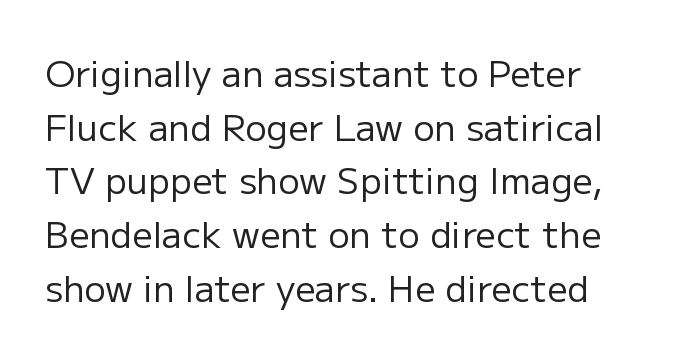
{"serif": "no", "italic": "no", "bold": "no", "weight": "regular", "width": "normal", "stroke_contrast": "low", "x_height": "medium", "monospaced": "no", "underline": "no", "line_spacing": "normal", "line_spacing_ratio": 1.49, "letter_spacing": "normal", "letter_spacing_em": 0.0, "glyph_px": 36}
